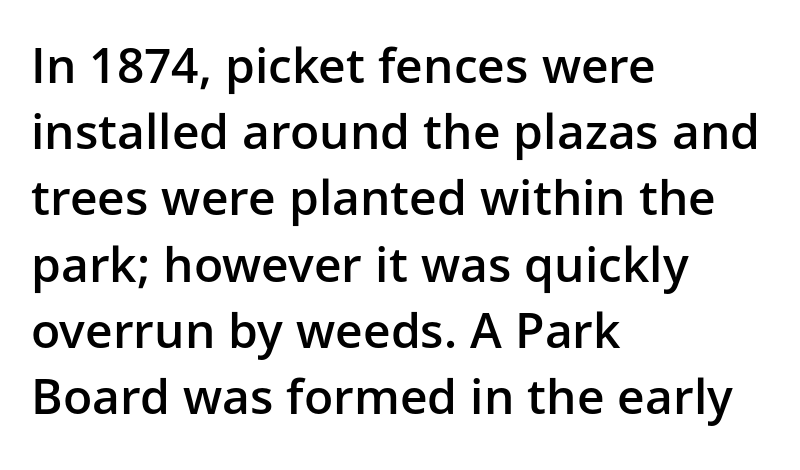
Q: Is the text bold? A: Semi-bold.
Q: Is the text italic (slanted)? A: No, it is upright.
Q: Is the typeface a serif or a sans-serif typeface? A: Sans-serif.
Q: Is the text underlined? A: No.
Q: How is the paragraph aligned? A: Left-aligned.
Q: Is the spacing between letters normal or unusually wide? A: Normal.
Q: Is the spacing between lines tight, normal or loose? A: Normal.
Q: Width (condensed, normal, or wide)? A: Normal.
Q: Stroke contrast? A: Low.
Q: x-height? A: Medium.
Q: Monospaced? A: No.
